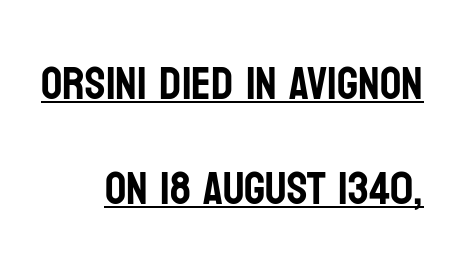
The image shows 47 px condensed sans-serif type, upright; set right-aligned, loose line spacing (2.23x), normal letter spacing, underlined; low stroke contrast and a large x-height.
